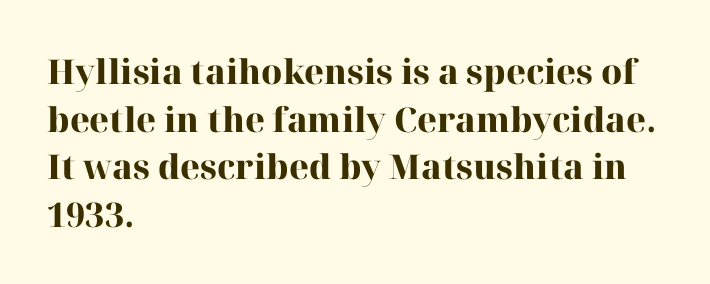
Q: Is the text bold? A: Yes.
Q: Is the text italic (slanted)? A: No, it is upright.
Q: Is the typeface a serif or a sans-serif typeface? A: Serif.
Q: Is the text underlined? A: No.
Q: How is the paragraph aligned? A: Left-aligned.
Q: Is the spacing between letters normal or unusually wide? A: Normal.
Q: Is the spacing between lines tight, normal or loose? A: Normal.
Q: Width (condensed, normal, or wide)? A: Normal.
Q: Stroke contrast? A: High.
Q: x-height? A: Medium.
Q: Monospaced? A: No.
